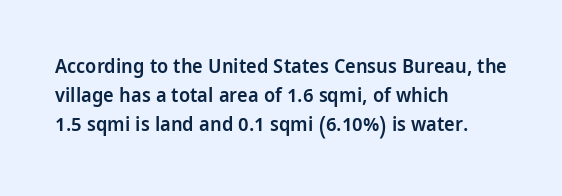
Anything drawn beneath the words? Only blank space. The line-height multiplier appears to be the usual default. Rendered with straight, roman letterforms. Each word holds together tightly as a unit, with standard inter-letter gaps. Every letter is mildly thick-stroked: semibold rather than bold. The paragraph has a hard left edge and a soft right edge.
